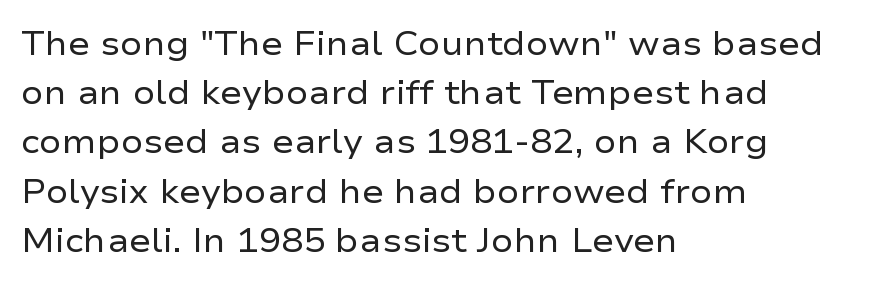
The image shows 33 px regular-weight, wide sans-serif type, upright; set left-aligned, normal line spacing (1.49x), normal letter spacing, not underlined; low stroke contrast and a medium x-height.
